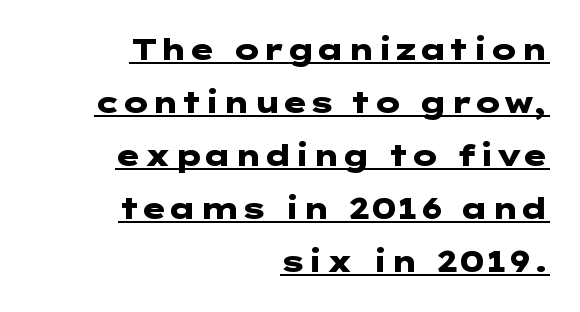
{"serif": "no", "italic": "no", "bold": "yes", "weight": "heavy", "width": "wide", "stroke_contrast": "low", "x_height": "medium", "underline": "yes", "align": "right", "line_spacing_ratio": 1.83, "letter_spacing": "normal", "letter_spacing_em": 0.0, "glyph_px": 29}
